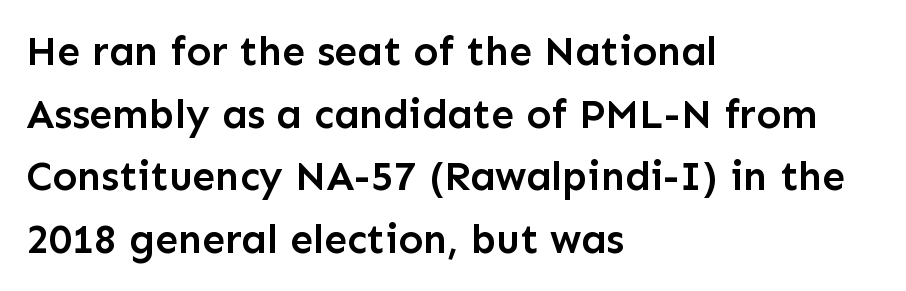
Q: Is the text bold? A: Semi-bold.
Q: Is the text italic (slanted)? A: No, it is upright.
Q: Is the typeface a serif or a sans-serif typeface? A: Sans-serif.
Q: Is the text underlined? A: No.
Q: How is the paragraph aligned? A: Left-aligned.
Q: Is the spacing between letters normal or unusually wide? A: Normal.
Q: Is the spacing between lines tight, normal or loose? A: Normal.
Q: Width (condensed, normal, or wide)? A: Normal.
Q: Stroke contrast? A: Low.
Q: x-height? A: Medium.
Q: Monospaced? A: No.
